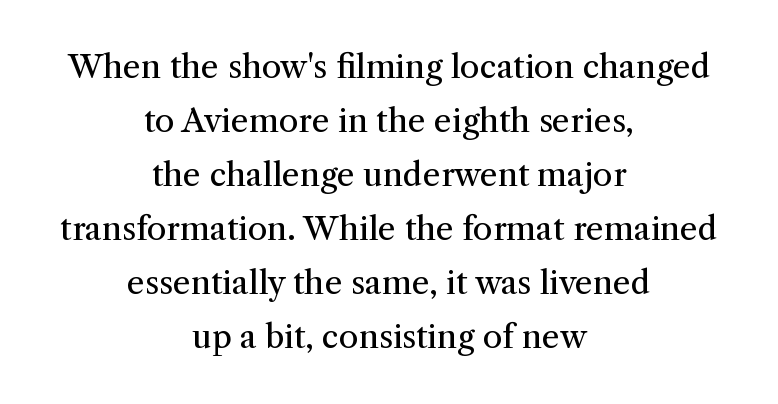
There is no visible air inserted between adjacent glyphs. Quick note: not italic, upright. A serif font was chosen for this passage. Letters have the restrained weight of plain body copy at most.
